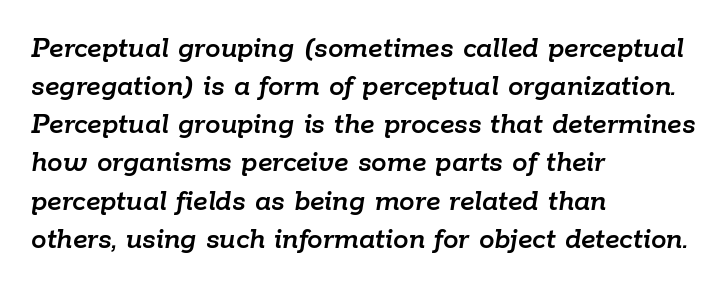
{"italic": "yes", "lean": "right", "slant_degrees": 9, "width": "normal", "stroke_contrast": "low", "x_height": "medium", "monospaced": "no", "underline": "no", "align": "left", "line_spacing_ratio": 1.23, "letter_spacing": "normal", "letter_spacing_em": 0.0, "glyph_px": 31}
